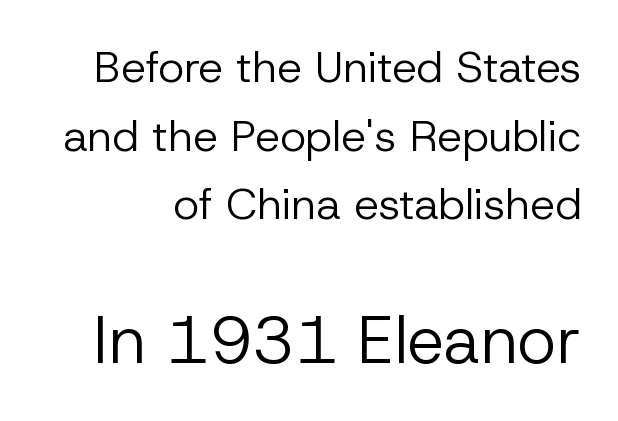
The image shows 66 px regular-weight sans-serif type, upright; set normal line spacing (1.56x), normal letter spacing, not underlined; the second (bottom) block is 1.5x larger; low stroke contrast and a medium x-height.
